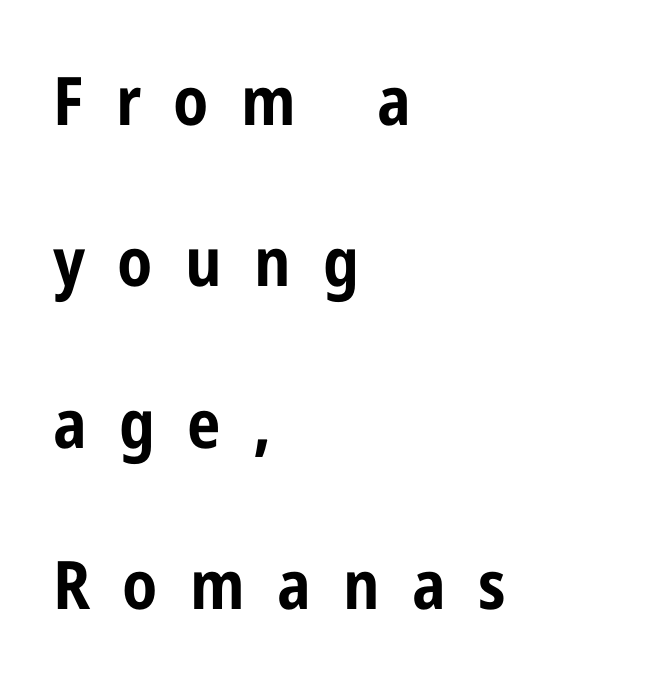
The image shows 67 px bold, condensed sans-serif type, upright; set left-aligned, loose line spacing (2.41x), unusually wide letter spacing (+0.48 em), not underlined; low stroke contrast and a medium x-height.
